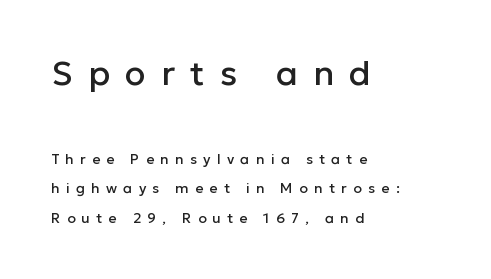
The image shows 34 px sans-serif type, upright; set left-aligned, loose line spacing (2.11x), unusually wide letter spacing (+0.45 em), not underlined; the first (top) block is 2.43x larger; low stroke contrast and a medium x-height.
